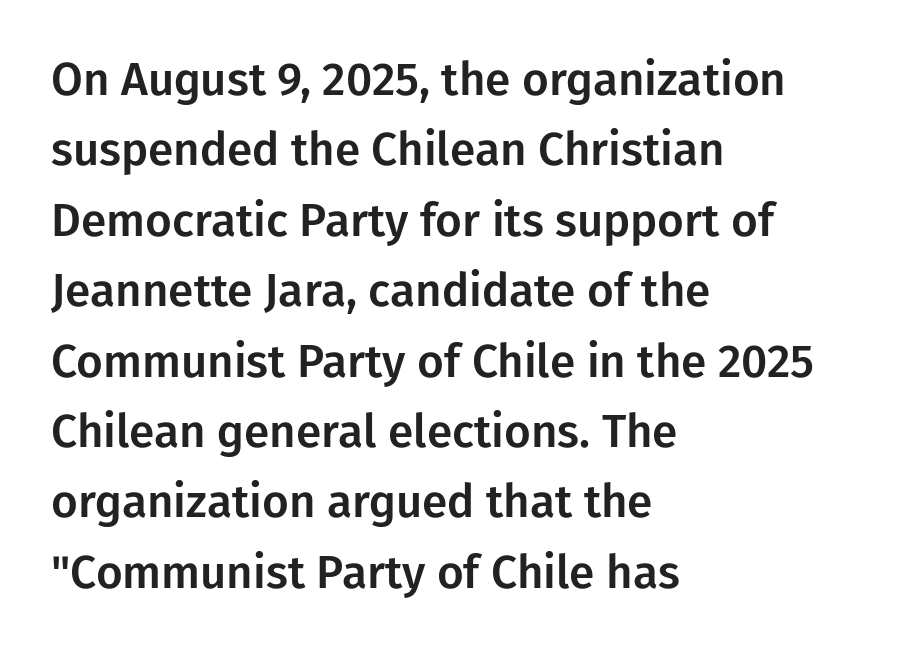
In terms of posture, this sample is upright. The passage shown stacks its lines at a standard gap. There is no visible air inserted between adjacent glyphs. Varying glyph widths throughout — classic text-font behaviour.
